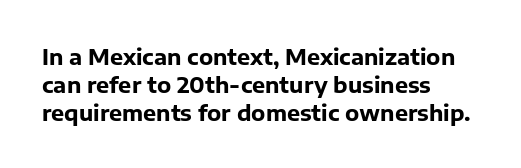
Q: Is the text bold? A: Yes.
Q: Is the text italic (slanted)? A: No, it is upright.
Q: Is the text underlined? A: No.
Q: How is the paragraph aligned? A: Left-aligned.
Q: Is the spacing between letters normal or unusually wide? A: Normal.
Q: Is the spacing between lines tight, normal or loose? A: Normal.
